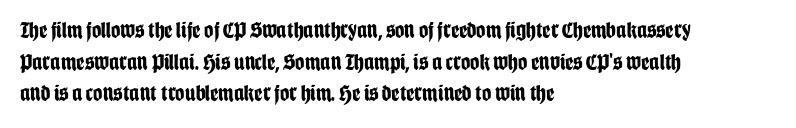
The image shows 23 px bold type, upright; set left-aligned, normal line spacing (1.38x), normal letter spacing, not underlined.
